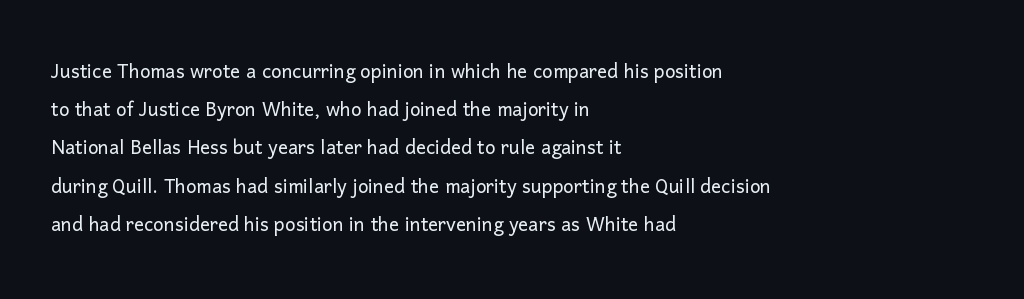
{"italic": "no", "bold": "no", "underline": "no", "align": "left", "line_spacing": "normal", "line_spacing_ratio": 1.53, "letter_spacing": "normal", "letter_spacing_em": 0.0, "glyph_px": 25}
